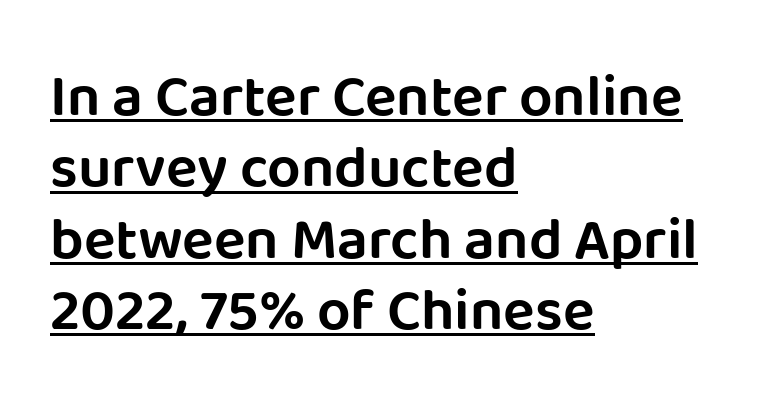
The image shows 59 px sans-serif type, upright; set left-aligned, line spacing 1.21x, normal letter spacing, underlined; low stroke contrast and a large x-height.
